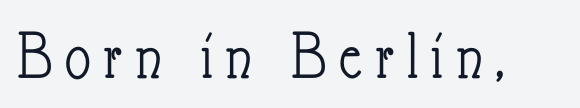
The image shows 70 px light, condensed type, upright; set not underlined; low stroke contrast and a small x-height.
